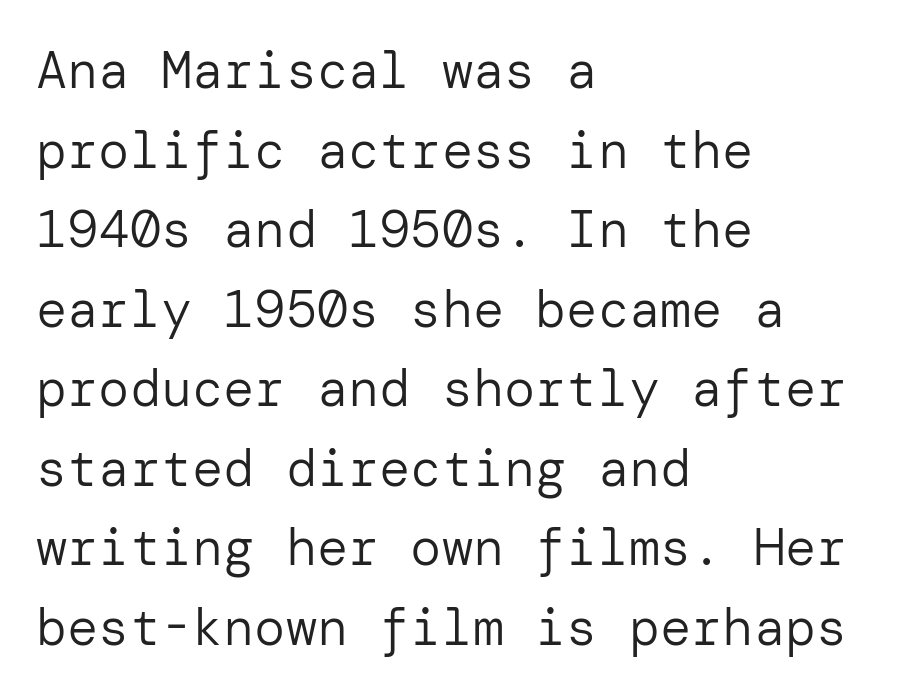
{"serif": "no", "italic": "no", "bold": "no", "weight": "regular", "width": "normal", "stroke_contrast": "low", "x_height": "medium", "underline": "no", "align": "left", "line_spacing": "normal", "line_spacing_ratio": 1.53, "letter_spacing": "normal", "letter_spacing_em": 0.0, "glyph_px": 52}
